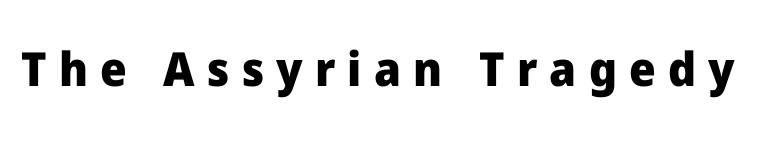
{"serif": "no", "italic": "no", "bold": "yes", "weight": "heavy", "width": "normal", "stroke_contrast": "low", "x_height": "medium", "monospaced": "no", "underline": "no", "letter_spacing": "wide", "letter_spacing_em": 0.26, "glyph_px": 47}
